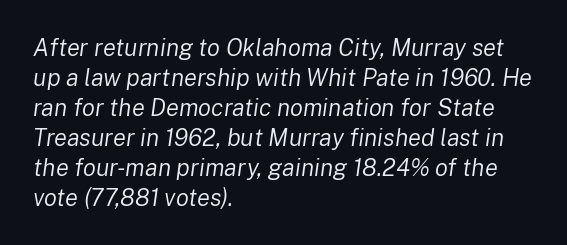
{"italic": "yes", "lean": "right", "slant_degrees": 8, "bold": "no", "underline": "no", "align": "left", "line_spacing": "normal", "line_spacing_ratio": 1.25, "letter_spacing": "normal", "letter_spacing_em": 0.0, "glyph_px": 24}
